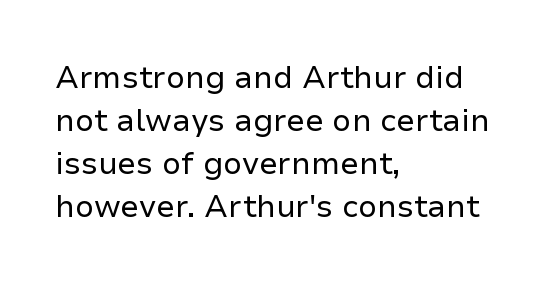
A roman cut, with each character standing at attention. The setting favours the left margin, as ordinary paragraphs usually do. Baseline-to-baseline distance is the conventional proportion of letter height. The type is set solid horizontally, with unmodified tracking. Bare-footed words on every line.
